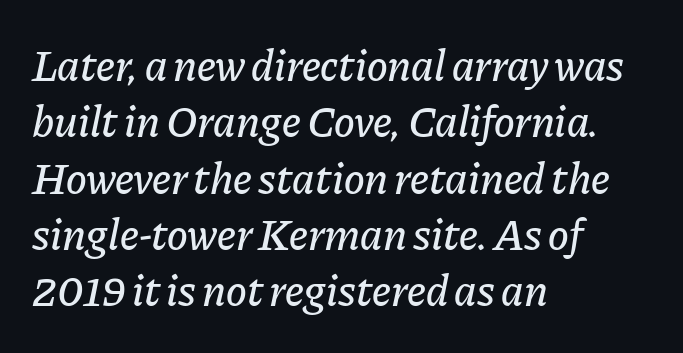
{"italic": "yes", "lean": "right", "slant_degrees": 11, "width": "normal", "stroke_contrast": "low", "x_height": "medium", "monospaced": "no", "underline": "no", "align": "left", "line_spacing": "normal", "line_spacing_ratio": 1.28, "letter_spacing": "normal", "letter_spacing_em": 0.0, "glyph_px": 44}
